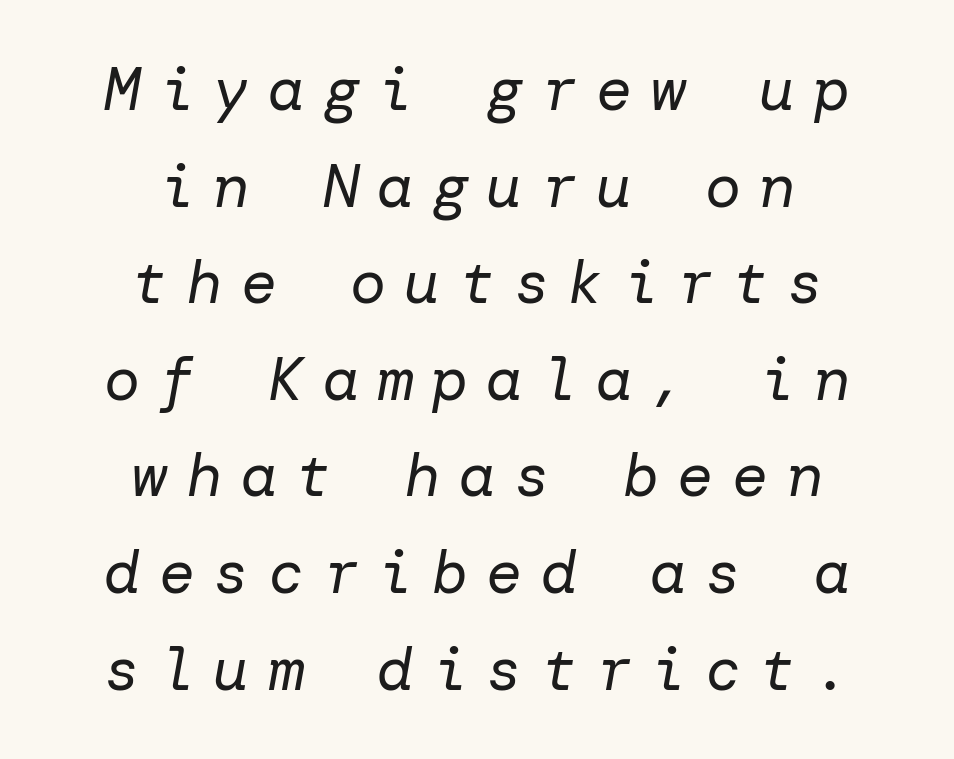
The image shows 60 px regular-weight type, italic (leaning right); set centered, normal line spacing (1.61x), unusually wide letter spacing (+0.31 em), not underlined; low stroke contrast and a medium x-height.
